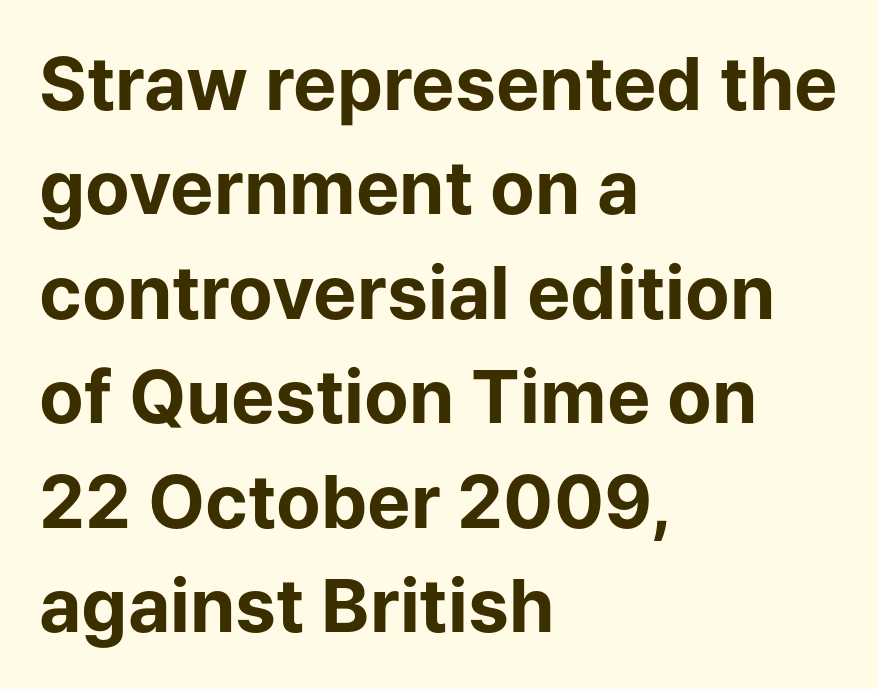
The image shows 73 px bold sans-serif type, upright; set left-aligned, normal line spacing (1.43x), normal letter spacing, not underlined; low stroke contrast and a medium x-height.
